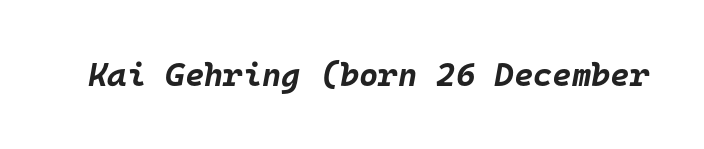
The image shows 33 px bold type, italic (leaning right), monospaced; set normal letter spacing, not underlined; low stroke contrast and a large x-height.
